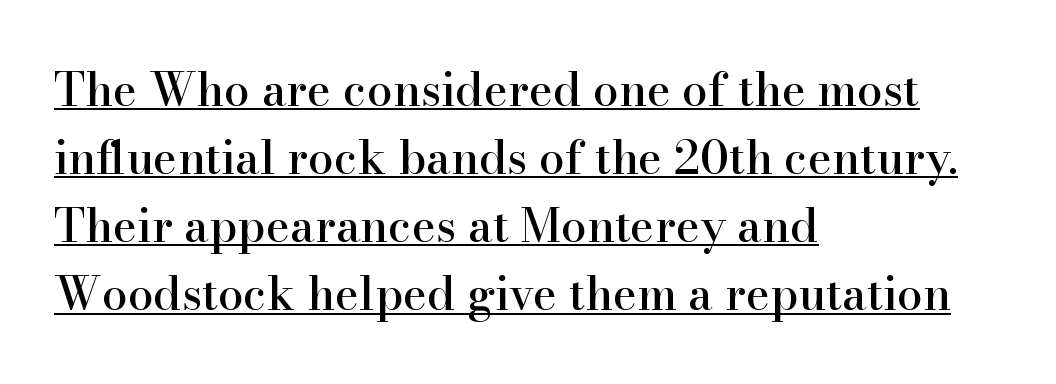
Check the space under the baseline: a stroke is drawn there. Regarding leading, the lines here are spaced in the standard way. You can tell it's not italic because the verticals are truly vertical. These lines are rendered in a variable-pitch font. Check where the strokes stop: tiny serifs finish them off. All the whitespace from short lines collects on the right.
